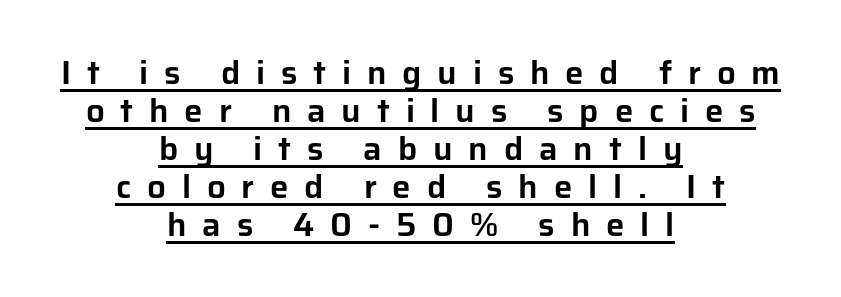
The lettering is marked with a stroke running underneath it. Ascenders rise straight up at ninety degrees. Note the varied advance widths — an 'i' is clearly narrower than an 'm'. The setting favours the middle, as headings and verse often do. Letterform terminals end flat and unadorned throughout the passage.
